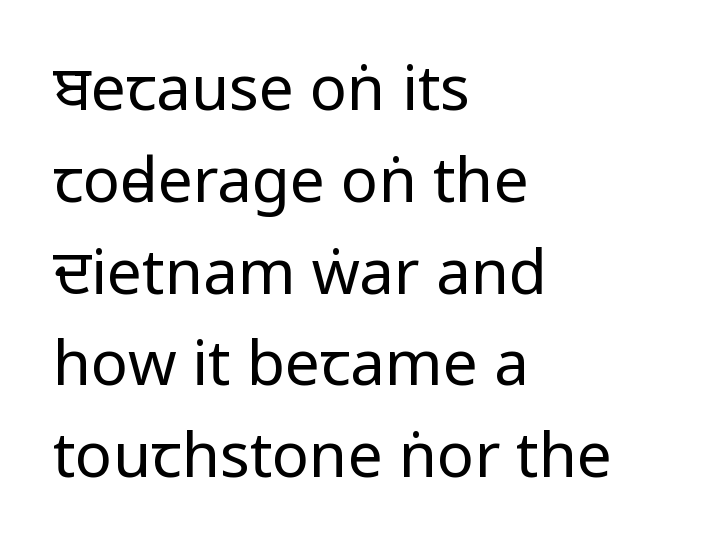
Here the designer chose a conventional face with non-uniform glyph widths. Evenly set lines give the paragraph a standard silhouette. The letters sit at their default tracking, neither squeezed nor spread. The glyphs are unaccompanied by any horizontal stroke below them. Does the copy run flush right? No — it runs flush left.
